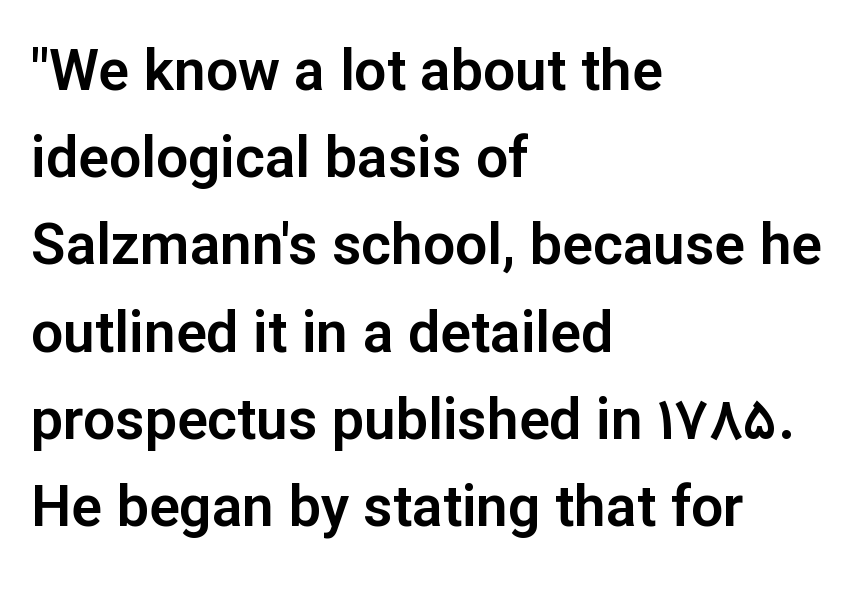
The image shows 57 px sans-serif type, upright; set left-aligned, normal line spacing (1.53x), normal letter spacing, not underlined; low stroke contrast and a medium x-height.
